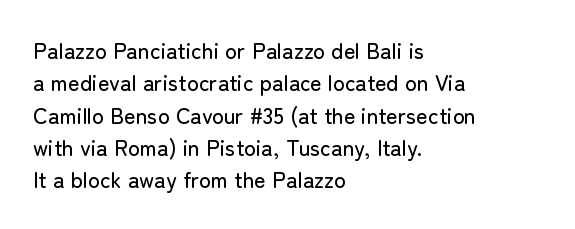
{"italic": "no", "underline": "no", "align": "left", "line_spacing": "normal", "line_spacing_ratio": 1.47, "letter_spacing": "normal", "letter_spacing_em": 0.0, "glyph_px": 22}
